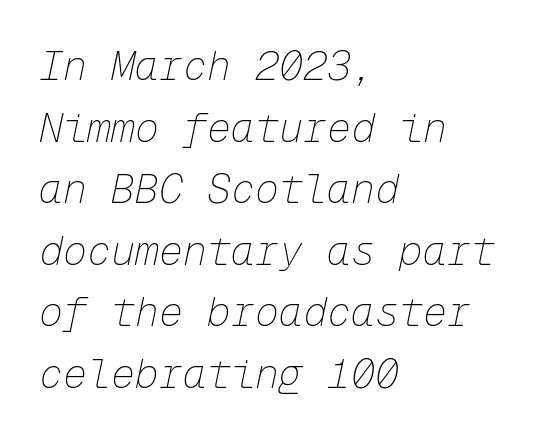
The image shows 40 px thin type, italic (leaning right), monospaced; set left-aligned, normal line spacing (1.54x), normal letter spacing, not underlined; low stroke contrast and a medium x-height.
